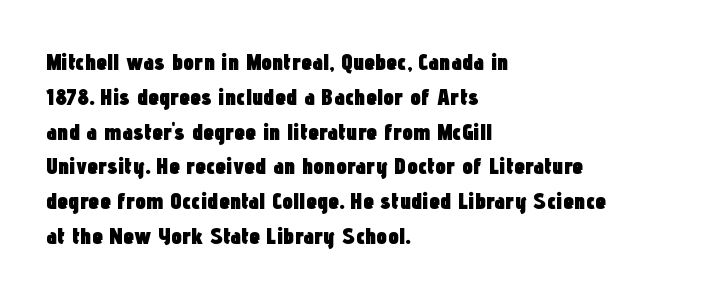
Nope, not italic — everything's standing straight. The passage shown has conventional tracking throughout. Bold? Absolutely — the strokes are thick and heavy. If you drew a ruler down the left edge, every line would touch it. The gap between lines stays unmarked. Horizontal bands of white between lines are of average thickness.
